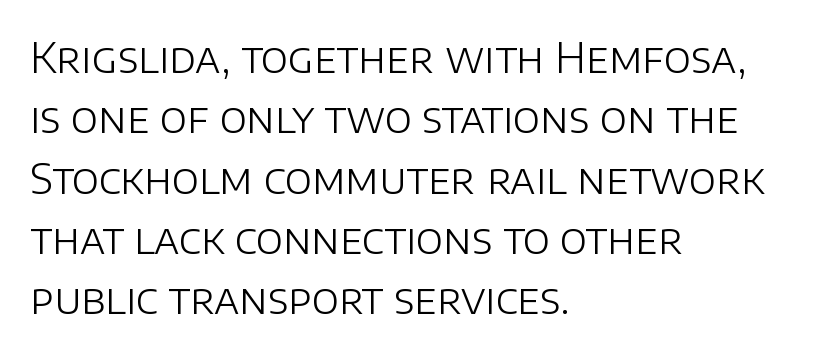
Q: Is the text bold? A: No.
Q: Is the text italic (slanted)? A: No, it is upright.
Q: Is the typeface a serif or a sans-serif typeface? A: Sans-serif.
Q: Is the text underlined? A: No.
Q: How is the paragraph aligned? A: Left-aligned.
Q: Is the spacing between letters normal or unusually wide? A: Normal.
Q: Is the spacing between lines tight, normal or loose? A: Normal.
Q: Width (condensed, normal, or wide)? A: Normal.
Q: Stroke contrast? A: Low.
Q: x-height? A: Large.
Q: Monospaced? A: No.
